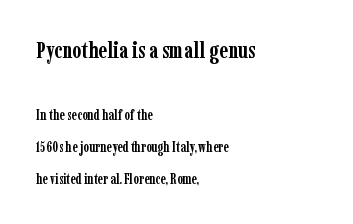
Of the two passages, the one on top uses the larger point size. Check the space under the baseline: it is left empty. This sample uses an upright cut, with every glyph sitting square on the baseline. Pretty heavy lettering here — definitely bold. The setting favours the left margin, as ordinary paragraphs usually do. Compared with typical body copy, the letter spacing here is the same.
